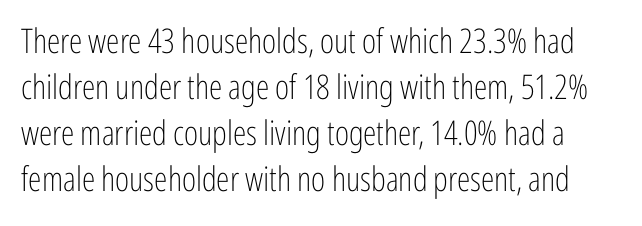
Whoever set this chose a conventional vertical rhythm. Here the designer chose a conventional face with non-uniform glyph widths. Stroke thickness stays within the range of a standard reading face or lighter. Spacing between characters is what you'd get straight out of the box. Nope, no serifs anywhere on these letters. The specimen reads as upright at a glance.
